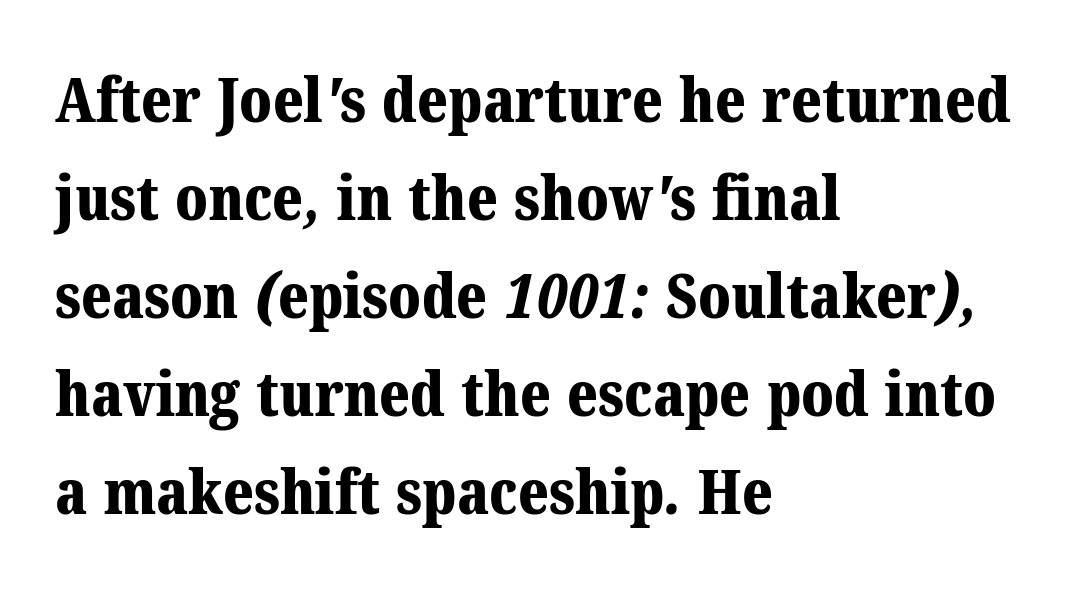
The image shows 62 px bold serif type; set left-aligned, normal line spacing (1.58x), normal letter spacing, not underlined; medium stroke contrast and a medium x-height.
